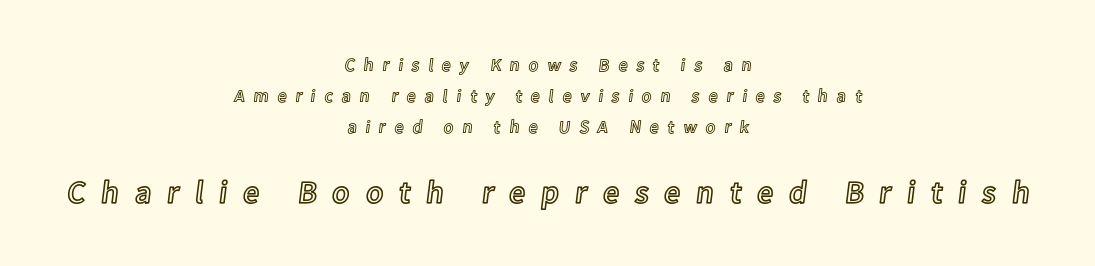
{"width": "normal", "x_height": "medium", "monospaced": "no", "underline": "no", "align": "center", "line_spacing_ratio": 1.72, "letter_spacing": "wide", "letter_spacing_em": 0.49, "larger_block": "second", "size_ratio": 1.78, "glyph_px": 32}
